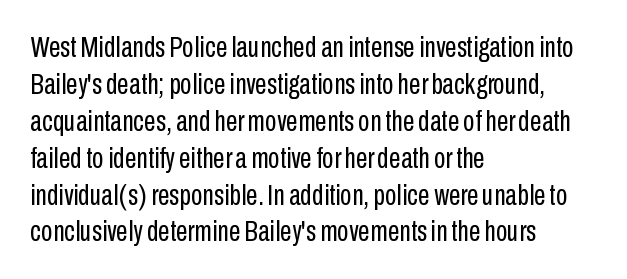
The image shows 30 px regular-weight, condensed sans-serif type, upright; set left-aligned, line spacing 1.23x, normal letter spacing, not underlined; low stroke contrast and a medium x-height.
